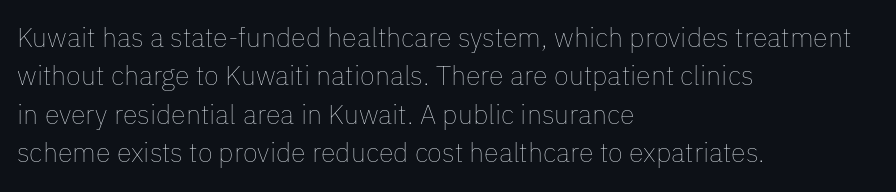
{"italic": "no", "bold": "no", "underline": "no", "align": "left", "line_spacing": "normal", "line_spacing_ratio": 1.42, "letter_spacing": "normal", "letter_spacing_em": 0.0, "glyph_px": 27}
